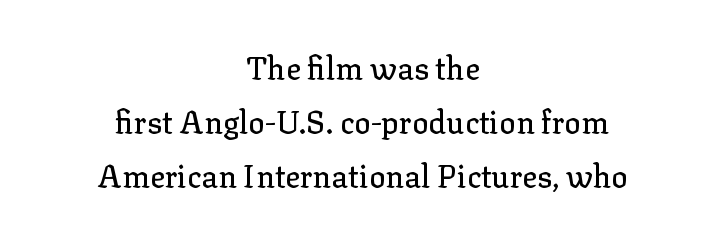
{"serif": "yes", "italic": "no", "width": "normal", "stroke_contrast": "low", "x_height": "medium", "monospaced": "no", "underline": "no", "align": "center", "line_spacing_ratio": 1.74, "letter_spacing": "normal", "letter_spacing_em": 0.0, "glyph_px": 31}
